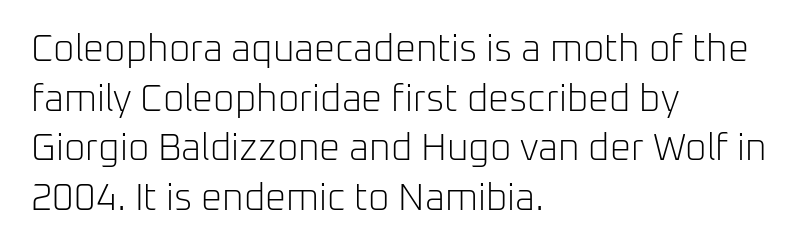
Serifs: no, the terminals of the letterforms are clean. If you drew a line through each stem, it would be perfectly vertical. Each line starts at the same left margin while the right side varies. Successive baselines arrive at the customary interval. The passage shown is typed in a proportional face where columns would drift. Between one letter and the next there's only the usual sliver of space.
